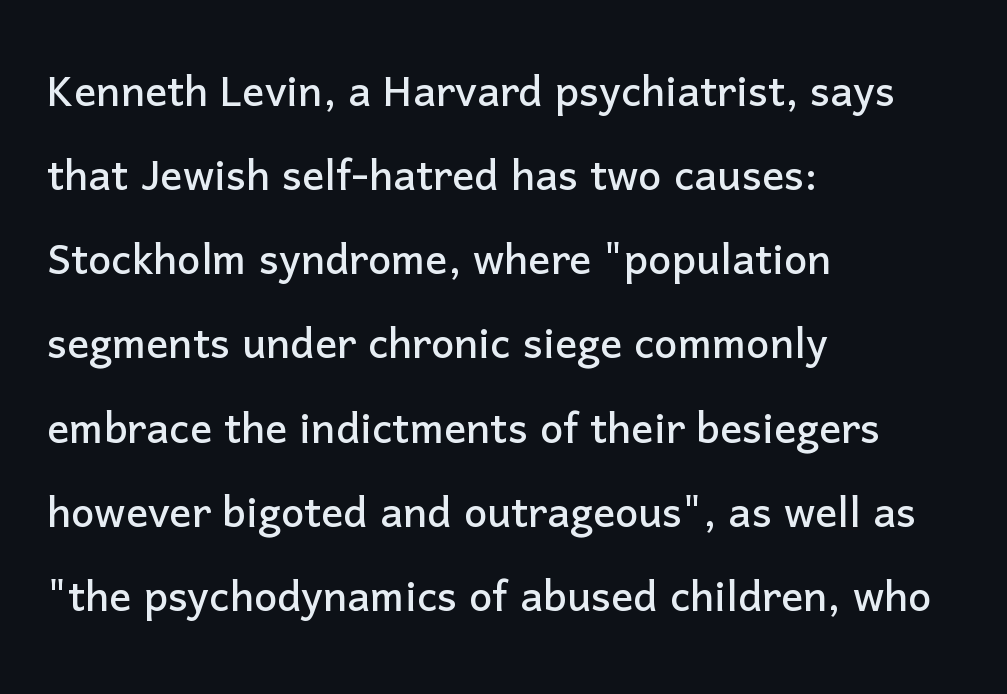
{"serif": "no", "italic": "no", "width": "normal", "stroke_contrast": "low", "x_height": "medium", "monospaced": "no", "underline": "no", "align": "left", "line_spacing": "normal", "line_spacing_ratio": 1.53, "letter_spacing": "normal", "letter_spacing_em": 0.0, "glyph_px": 55}
